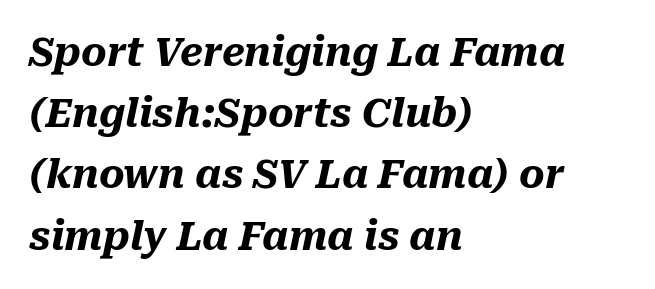
Q: Is the text bold? A: Yes.
Q: Is the text italic (slanted)? A: Yes, it leans right by about 10 degrees.
Q: Is the text underlined? A: No.
Q: How is the paragraph aligned? A: Left-aligned.
Q: Is the spacing between letters normal or unusually wide? A: Normal.
Q: Is the spacing between lines tight, normal or loose? A: Normal.
Q: Width (condensed, normal, or wide)? A: Normal.
Q: Stroke contrast? A: Medium.
Q: x-height? A: Medium.
Q: Monospaced? A: No.
